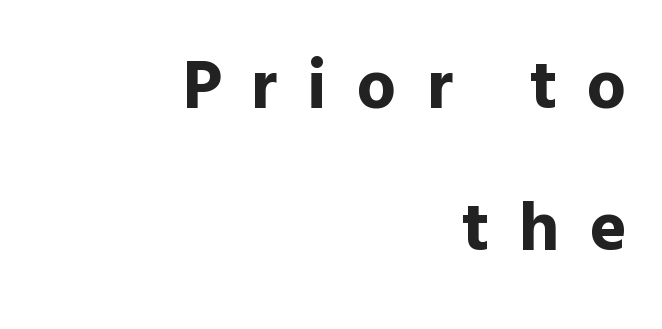
The image shows 70 px bold sans-serif type, upright; set right-aligned, loose line spacing (2.03x), unusually wide letter spacing (+0.43 em), not underlined; a medium x-height.
